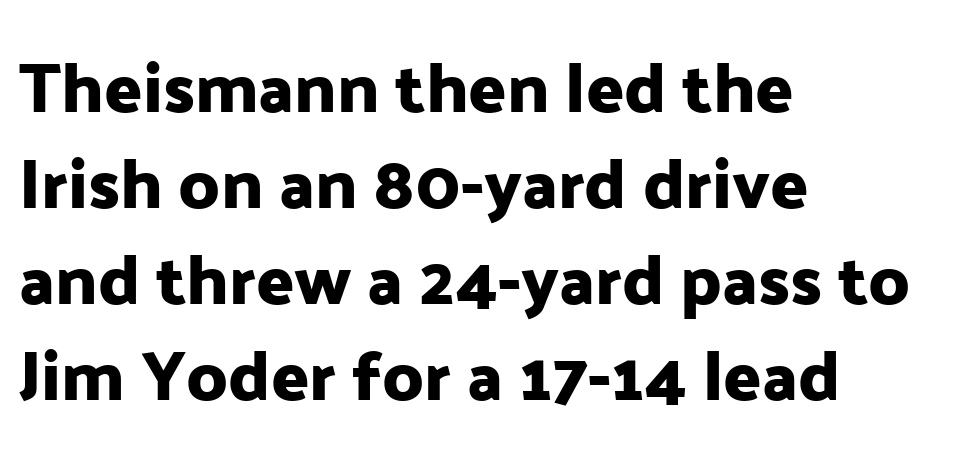
The image shows 70 px sans-serif type, upright; set left-aligned, normal line spacing (1.37x), normal letter spacing, not underlined; low stroke contrast and a medium x-height.
